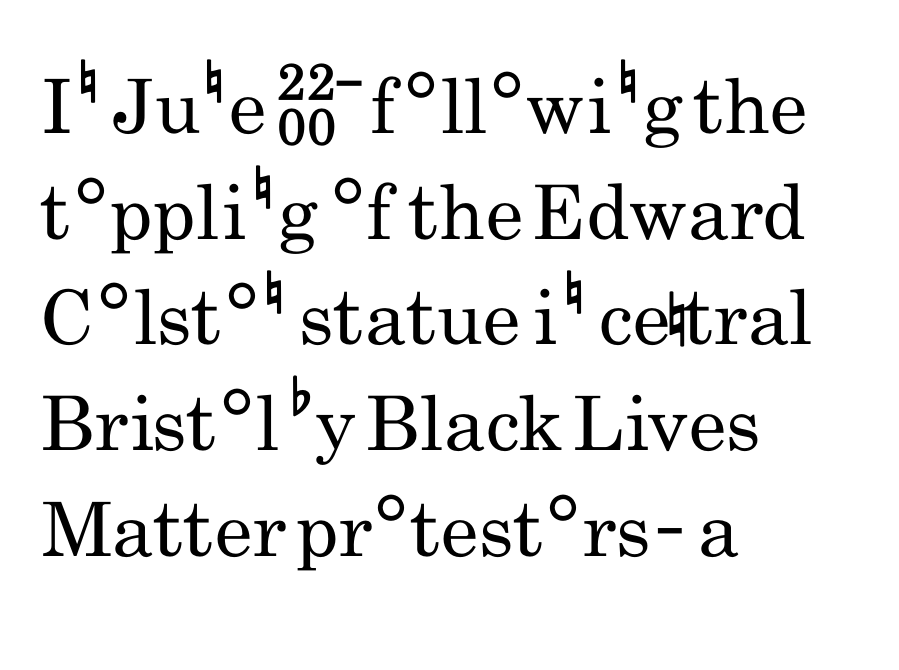
The font family rendered here belongs to the sans-serif group. It's the straight-up-and-down kind of type. In terms of letterspacing, this is plain default setting. Baseline-to-baseline distance is the conventional proportion of letter height. Type without underlining. Each line starts at the same left margin while the right side varies.
